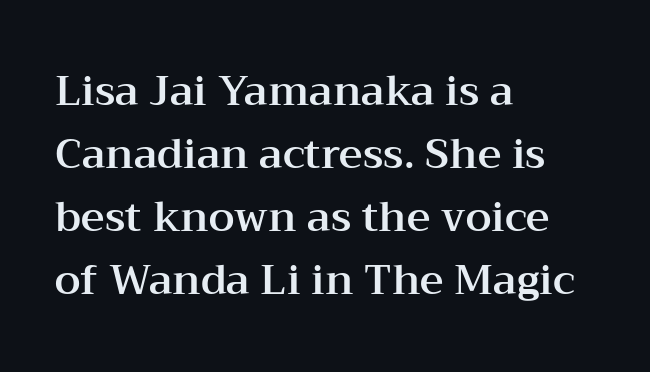
The image shows 41 px wide serif type, upright; set left-aligned, normal line spacing (1.54x), normal letter spacing, not underlined; medium stroke contrast and a medium x-height.
